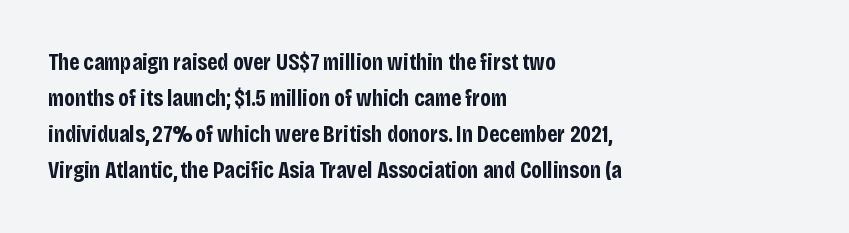
{"italic": "no", "bold": "yes", "underline": "no", "align": "left", "line_spacing": "normal", "line_spacing_ratio": 1.56, "letter_spacing": "normal", "letter_spacing_em": 0.0, "glyph_px": 23}
